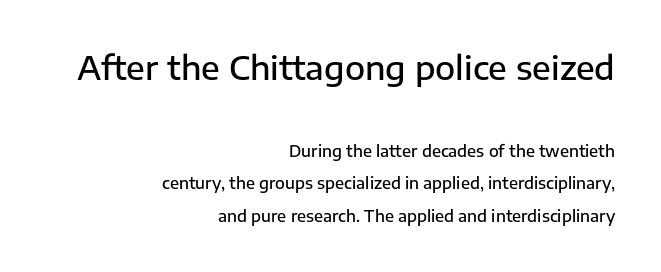
The glyphs have the mass of a demibold cut, below bold. Default kerning and tracking; the words read as compact shapes. These two chunks differ in scale, with the top chunk taking the larger measure. Right-aligned paragraph, ragged on the left. If you drew a line through each stem, it would be perfectly vertical.
